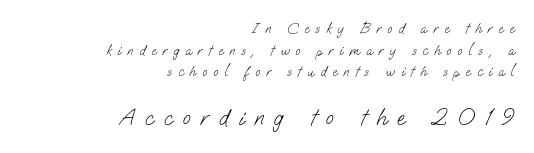
Rows of type keep a routine distance in the vertical direction. Of the two passages, the one underneath uses the larger point size. The weight would be labelled regular, book, light, or lighter still. Words appear elongated and porous because spacing is wide. The compositor pushed each line to the right boundary.
